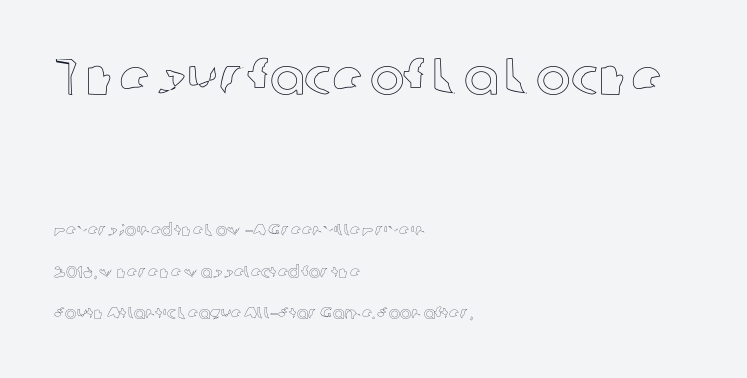
Beneath every word, the page is bare. The setting favours the left margin, as ordinary paragraphs usually do. Italic? Not at all — the glyphs are vertical. The earlier block is typeset at a bigger size than the later block. The letters advance in unequal steps, a hallmark of proportional type.
